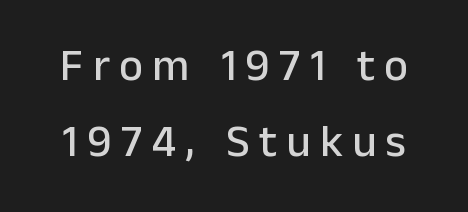
The text was rendered using a sans face with plain stroke endings. Loose tracking; the words dissolve into strings of separated letters. The rows are spaced the way most documents space them. No word sits above an underline. Vertical strokes here are truly vertical.
